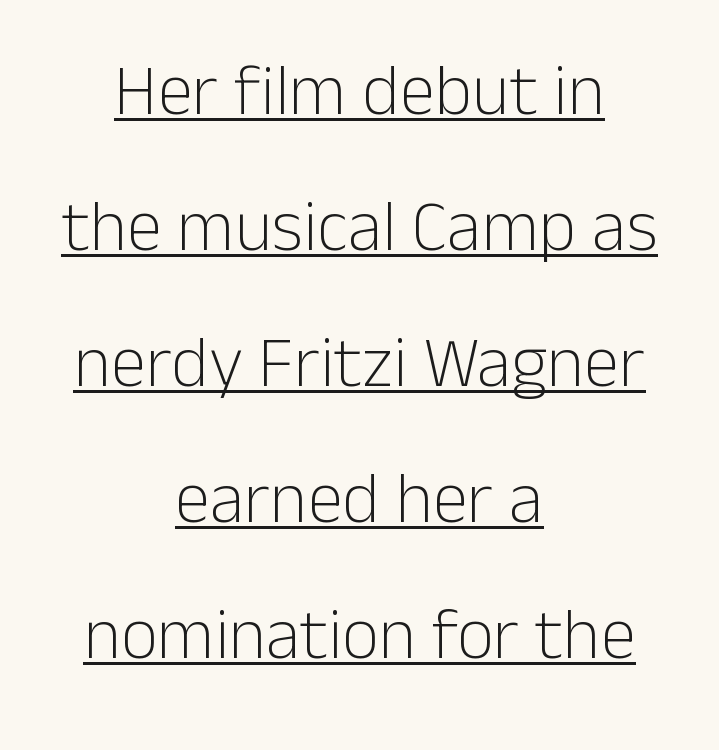
Decoration check: the copy is underlined. You could call the tracking neutral — neither tight nor loose. Letters have the restrained weight of plain body copy at most. Every stem runs plumb, perpendicular to the baseline. The rendering uses natural spacing where letterforms have individual widths. Unlike a traditional serif, this face leaves its strokes unadorned.
